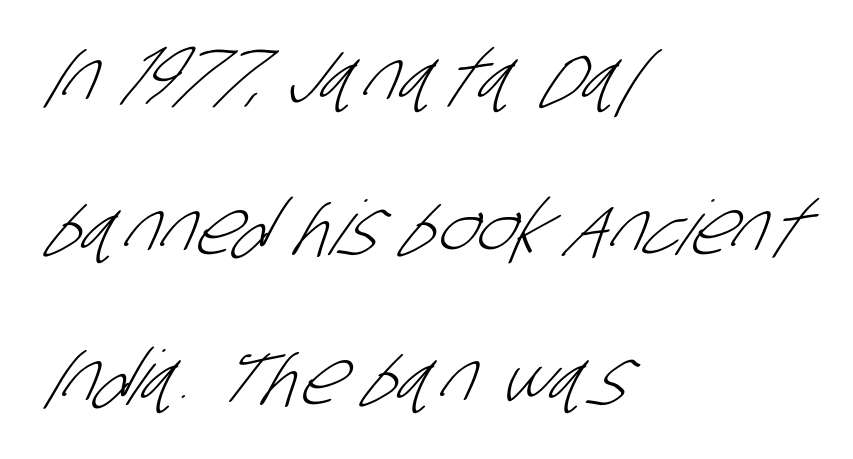
The image shows 75 px light, condensed sans-serif type; set left-aligned, loose line spacing (2.01x), normal letter spacing, not underlined; low stroke contrast and a large x-height.
